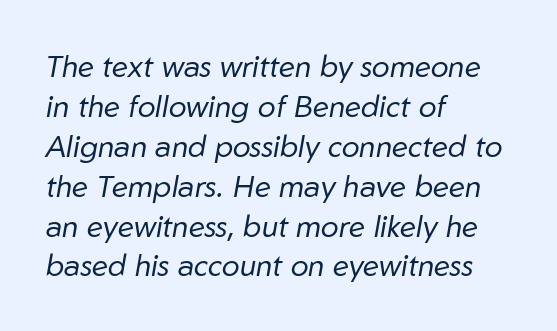
The face used here is proportionally spaced, like ordinary book or web type. How are the letters spaced? Ordinarily, with no added tracking. Underline: absent. Is the stroke heavy? The answer is a plain regular-or-lighter. This block has exactly the height ordinary leading produces. Compared with a centered layout, this one pins lines to the left instead.
